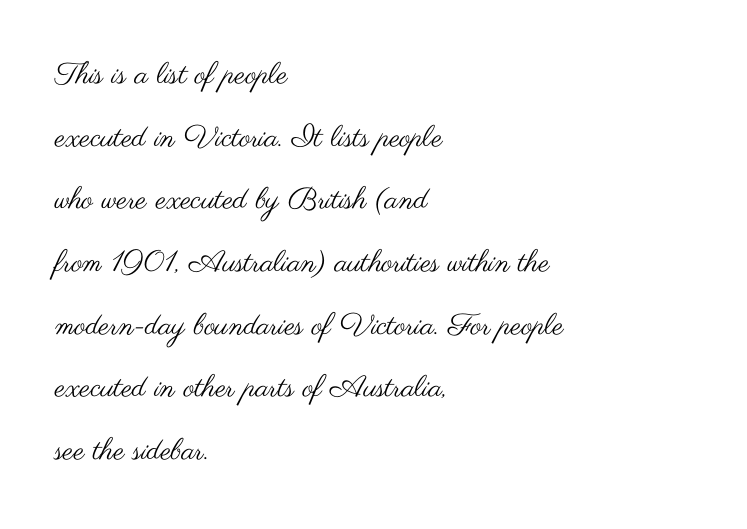
Is this a heavy cut? Hardly; it is regular or lighter. The glyphs are unaccompanied by any horizontal stroke below them. Varying glyph widths throughout — classic text-font behaviour. In terms of leading, this rendering errs on the spacious side.
